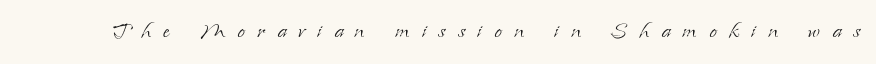
{"bold": "no", "underline": "no", "letter_spacing": "wide", "letter_spacing_em": 0.45, "glyph_px": 27}
